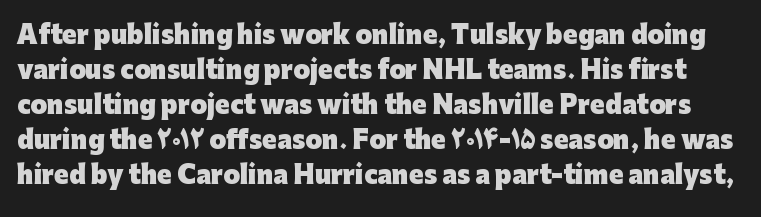
{"italic": "no", "bold": "yes", "underline": "no", "line_spacing": "normal", "line_spacing_ratio": 1.46, "letter_spacing": "normal", "letter_spacing_em": 0.0, "glyph_px": 24}
